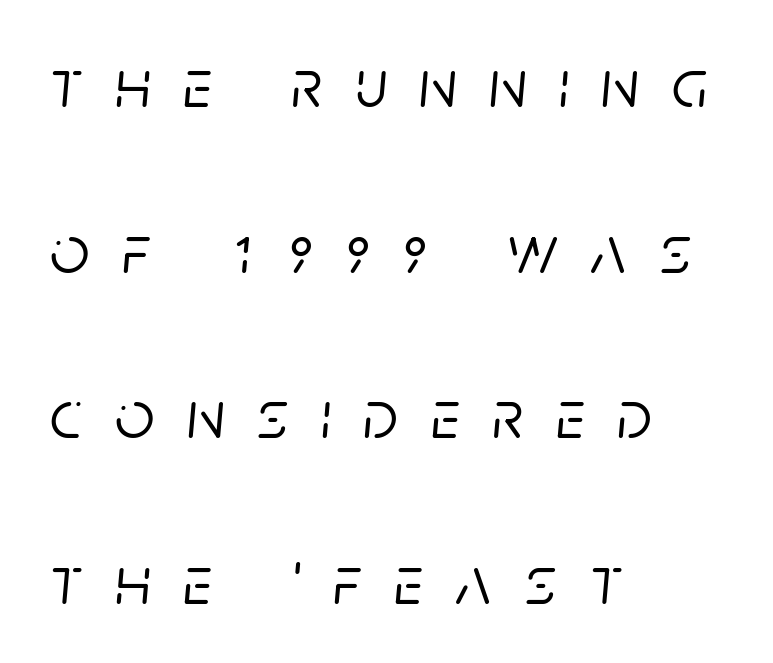
Notice the wide empty band between every row — that's loose leading. Alignment: flush left. Short note: letters widely spaced. Note the varied advance widths — an 'i' is clearly narrower than an 'm'. Slanted lettering throughout. Honestly, there is no underline to notice here at all.
